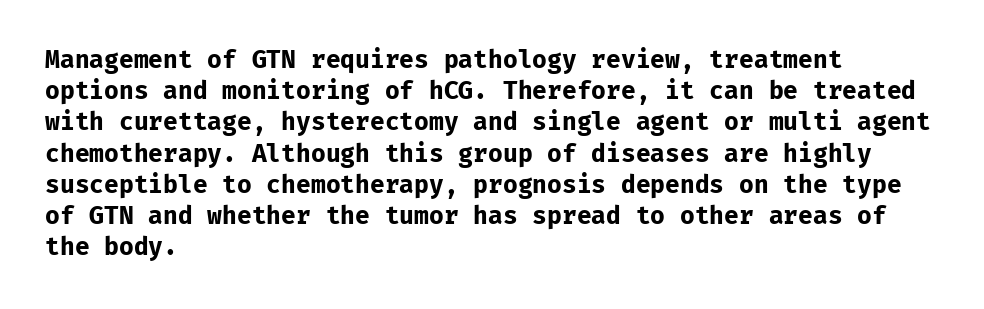
Every letter is thick-stroked: bold, no question. Line starts are locked; line ends wander. What's the leading like? Ordinary, nothing unusual. Glance below the letters and you will spot only blank space.
